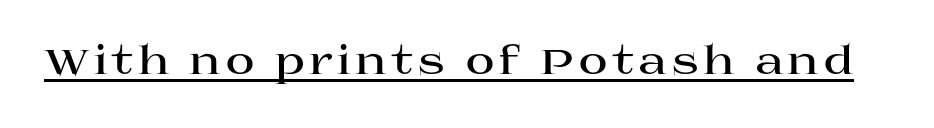
Q: Is the text bold? A: Yes.
Q: Is the text italic (slanted)? A: No, it is upright.
Q: Is the typeface a serif or a sans-serif typeface? A: Serif.
Q: Is the text underlined? A: Yes.
Q: Width (condensed, normal, or wide)? A: Wide.
Q: Stroke contrast? A: High.
Q: x-height? A: Large.
Q: Monospaced? A: No.
